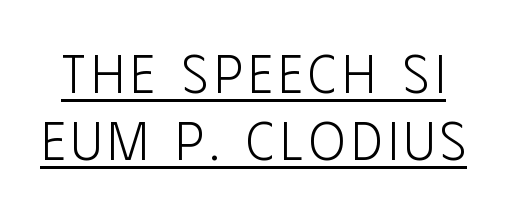
{"serif": "no", "italic": "no", "bold": "no", "weight": "light", "width": "condensed", "stroke_contrast": "low", "x_height": "large", "monospaced": "no", "underline": "yes", "line_spacing_ratio": 1.24, "glyph_px": 54}
